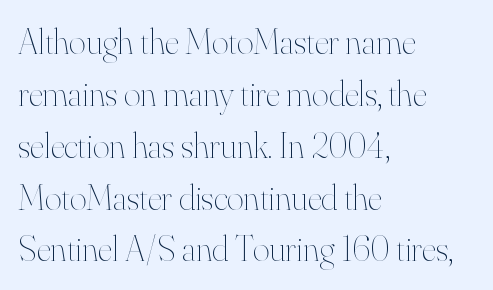
This sample uses an upright cut, with every glyph sitting square on the baseline. Nobody drew a line under any word here. Heaviness? Minimal to ordinary, like unemphasized prose. Leftover space on each line is placed entirely after the last word. This sample keeps an unexceptional amount of space between lines.
